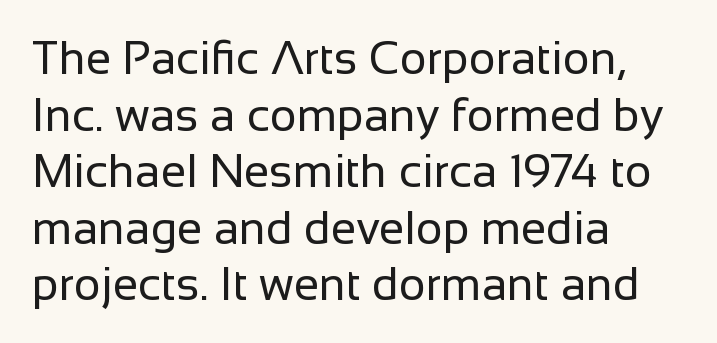
The image shows 46 px regular-weight sans-serif type, upright; set left-aligned, line spacing 1.23x, normal letter spacing, not underlined; low stroke contrast and a medium x-height.
